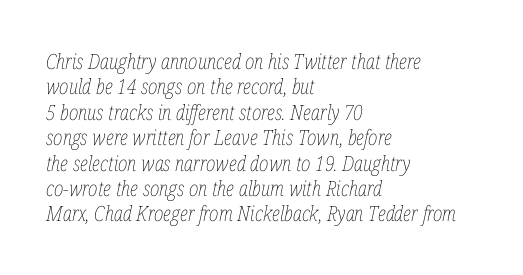
The image shows 21 px text type, italic (leaning right); set left-aligned, line spacing 1.21x, normal letter spacing, not underlined.
